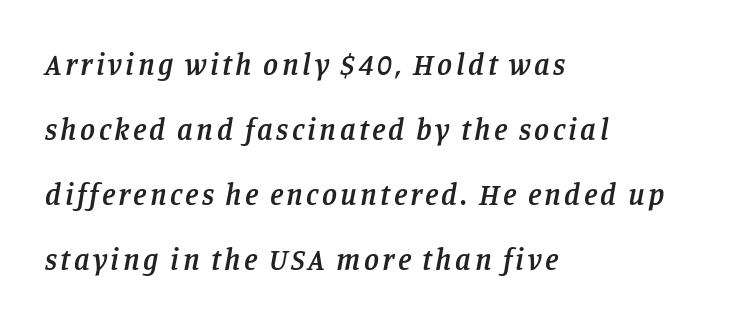
{"serif": "yes", "italic": "yes", "lean": "right", "slant_degrees": 11, "bold": "semi", "weight": "semibold", "width": "normal", "stroke_contrast": "low", "x_height": "large", "monospaced": "no", "underline": "no", "align": "left", "line_spacing": "loose", "line_spacing_ratio": 2.17, "glyph_px": 30}
